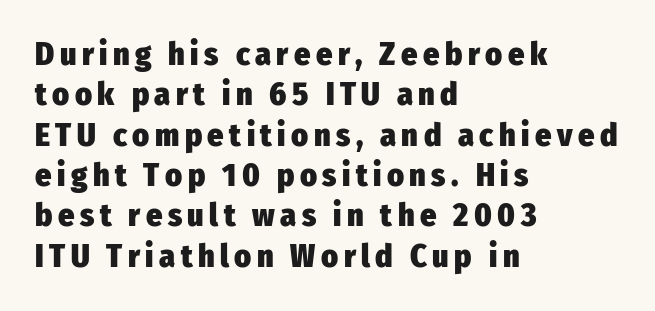
Q: Is the text bold? A: Yes.
Q: Is the text italic (slanted)? A: No, it is upright.
Q: Is the typeface a serif or a sans-serif typeface? A: Sans-serif.
Q: Is the text underlined? A: No.
Q: How is the paragraph aligned? A: Left-aligned.
Q: Is the spacing between lines tight, normal or loose? A: Normal.
Q: Width (condensed, normal, or wide)? A: Condensed.
Q: Stroke contrast? A: Low.
Q: x-height? A: Medium.
Q: Monospaced? A: No.
